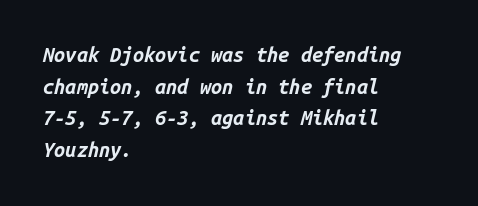
The image shows 20 px bold type, italic (leaning right); set left-aligned, normal line spacing (1.58x), normal letter spacing, not underlined.
